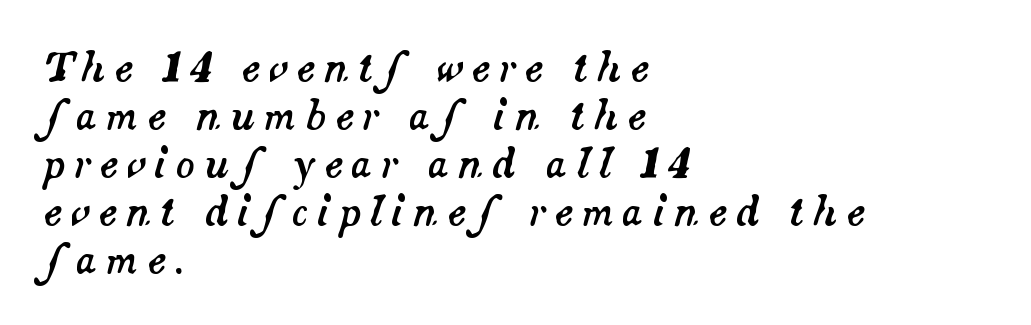
The typography opts for an oblique posture over an upright one. Compared with a centered layout, this one pins lines to the left instead. This sample has the flowing, uneven cadence of proportional lettering. The gap between lines stays unmarked. Substantial extra tracking has been applied to these lines.
